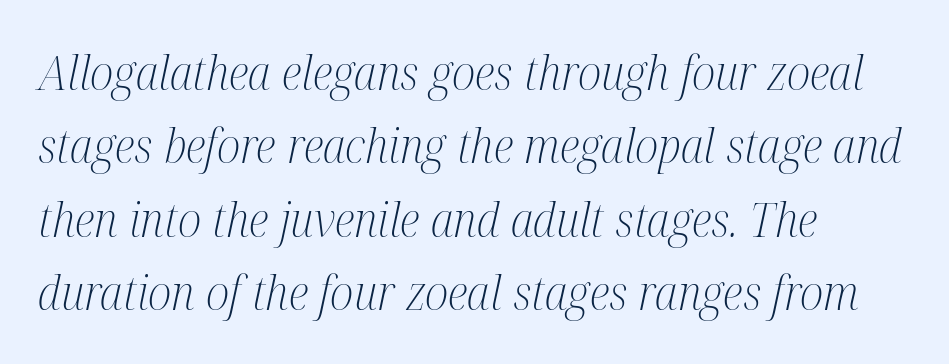
Think standard paragraph weight, or any step lighter than that. Each line starts at the same left margin while the right side varies. Italic: yes, the glyphs are oblique. Serifs: yes, visible at the terminals of the letterforms. Looks like regular typesetting: each glyph gets only the width it needs.
